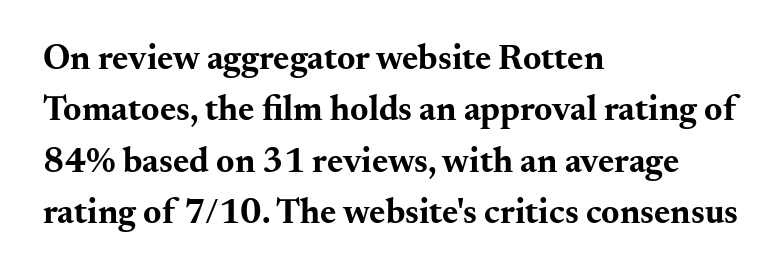
{"serif": "yes", "italic": "no", "bold": "yes", "weight": "bold", "width": "wide", "stroke_contrast": "medium", "x_height": "small", "monospaced": "no", "underline": "no", "align": "left", "line_spacing": "normal", "line_spacing_ratio": 1.47, "letter_spacing": "normal", "letter_spacing_em": 0.0, "glyph_px": 35}
